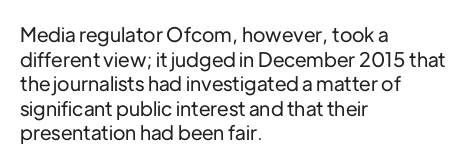
The image shows 20 px text type, upright; set left-aligned, line spacing 1.23x, normal letter spacing, not underlined.
